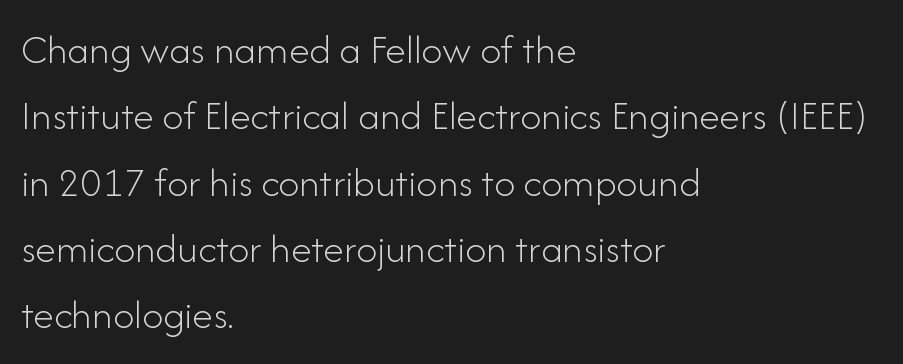
Letters rest on an invisible, unmarked baseline. The leading is moderate, giving the passage an even texture. You could not count columns in this text — the font is proportionally spaced. Every character sits straight up, as roman type does. Default kerning and tracking; the words read as compact shapes.
